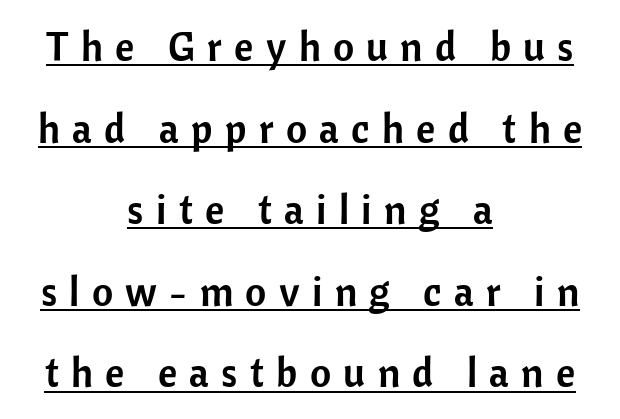
{"serif": "no", "italic": "no", "width": "normal", "stroke_contrast": "low", "x_height": "medium", "monospaced": "no", "underline": "yes", "align": "center", "line_spacing": "loose", "line_spacing_ratio": 1.99, "letter_spacing": "wide", "letter_spacing_em": 0.3, "glyph_px": 41}
